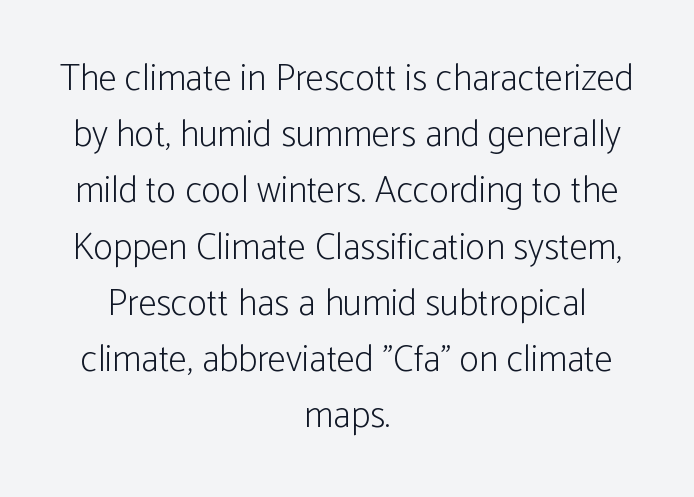
The image shows 37 px light, condensed sans-serif type, upright; set centered, normal line spacing (1.52x), normal letter spacing, not underlined; low stroke contrast and a medium x-height.
